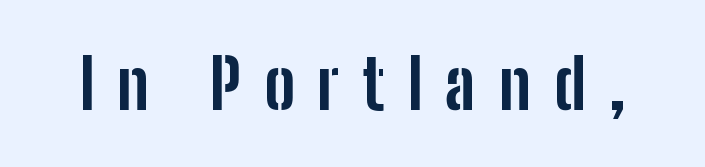
{"serif": "no", "italic": "no", "bold": "yes", "weight": "bold", "width": "condensed", "stroke_contrast": "low", "x_height": "medium", "monospaced": "no", "underline": "no", "letter_spacing": "wide", "letter_spacing_em": 0.33, "glyph_px": 69}
